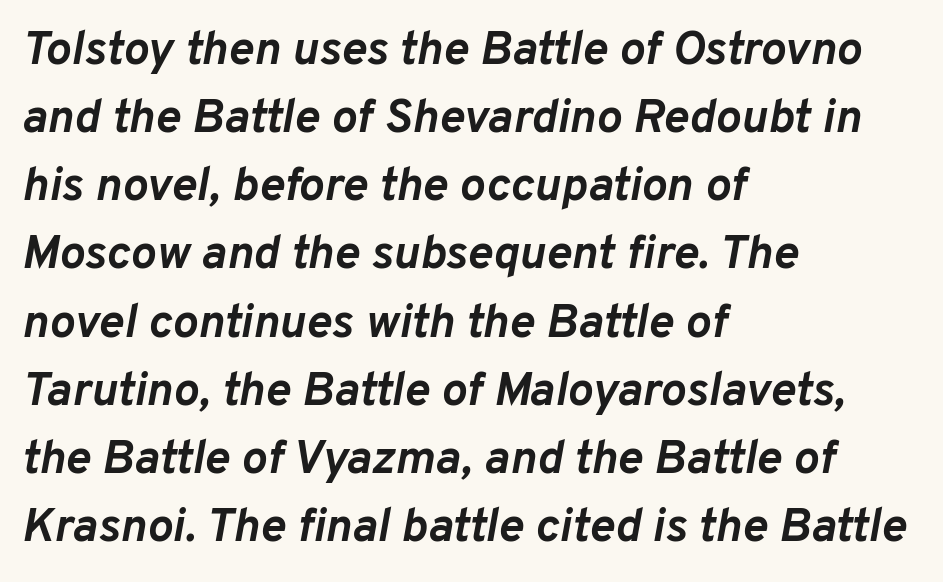
{"italic": "yes", "lean": "right", "slant_degrees": 10, "bold": "yes", "weight": "semibold", "width": "normal", "stroke_contrast": "low", "x_height": "medium", "monospaced": "no", "underline": "no", "align": "left", "line_spacing": "normal", "line_spacing_ratio": 1.42, "letter_spacing": "normal", "letter_spacing_em": 0.0, "glyph_px": 48}
